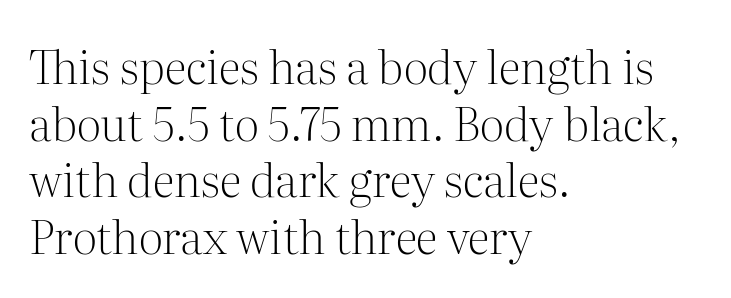
Q: Is the text bold? A: No.
Q: Is the text italic (slanted)? A: No, it is upright.
Q: Is the typeface a serif or a sans-serif typeface? A: Serif.
Q: Is the text underlined? A: No.
Q: How is the paragraph aligned? A: Left-aligned.
Q: Is the spacing between letters normal or unusually wide? A: Normal.
Q: Width (condensed, normal, or wide)? A: Normal.
Q: Stroke contrast? A: Medium.
Q: x-height? A: Medium.
Q: Monospaced? A: No.
